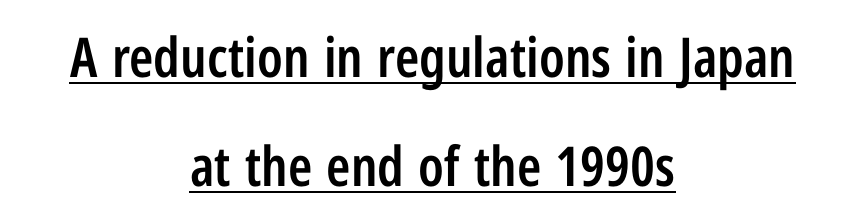
Q: Is the text bold? A: Semi-bold.
Q: Is the text italic (slanted)? A: No, it is upright.
Q: Is the typeface a serif or a sans-serif typeface? A: Sans-serif.
Q: Is the text underlined? A: Yes.
Q: How is the paragraph aligned? A: Centered.
Q: Is the spacing between letters normal or unusually wide? A: Normal.
Q: Is the spacing between lines tight, normal or loose? A: Loose.
Q: Width (condensed, normal, or wide)? A: Condensed.
Q: Stroke contrast? A: Low.
Q: x-height? A: Medium.
Q: Monospaced? A: No.
